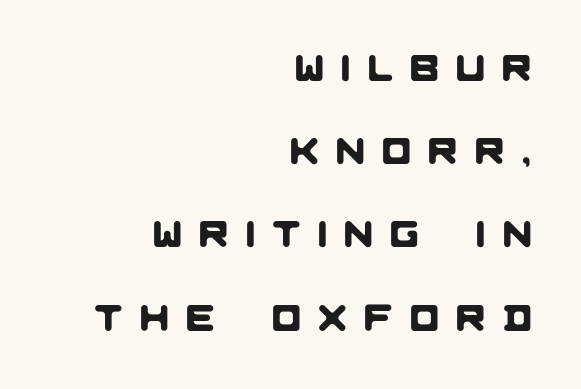
Q: Is the typeface a serif or a sans-serif typeface? A: Sans-serif.
Q: Is the text underlined? A: No.
Q: How is the paragraph aligned? A: Right-aligned.
Q: Is the spacing between letters normal or unusually wide? A: Unusually wide.
Q: Is the spacing between lines tight, normal or loose? A: Loose.
Q: Width (condensed, normal, or wide)? A: Normal.
Q: Stroke contrast? A: Low.
Q: x-height? A: Large.
Q: Monospaced? A: No.
